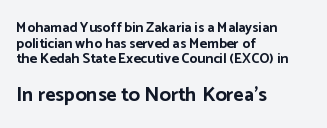
The image shows 20 px bold type, upright; set left-aligned, tight line spacing (1.11x), normal letter spacing, not underlined; the second (bottom) block is 1.43x larger.
